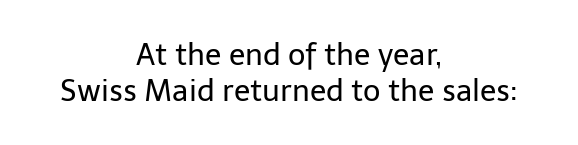
{"serif": "no", "italic": "no", "bold": "no", "weight": "regular", "width": "normal", "stroke_contrast": "low", "x_height": "medium", "monospaced": "no", "underline": "no", "align": "center", "line_spacing_ratio": 1.19, "letter_spacing": "normal", "letter_spacing_em": 0.0, "glyph_px": 30}
